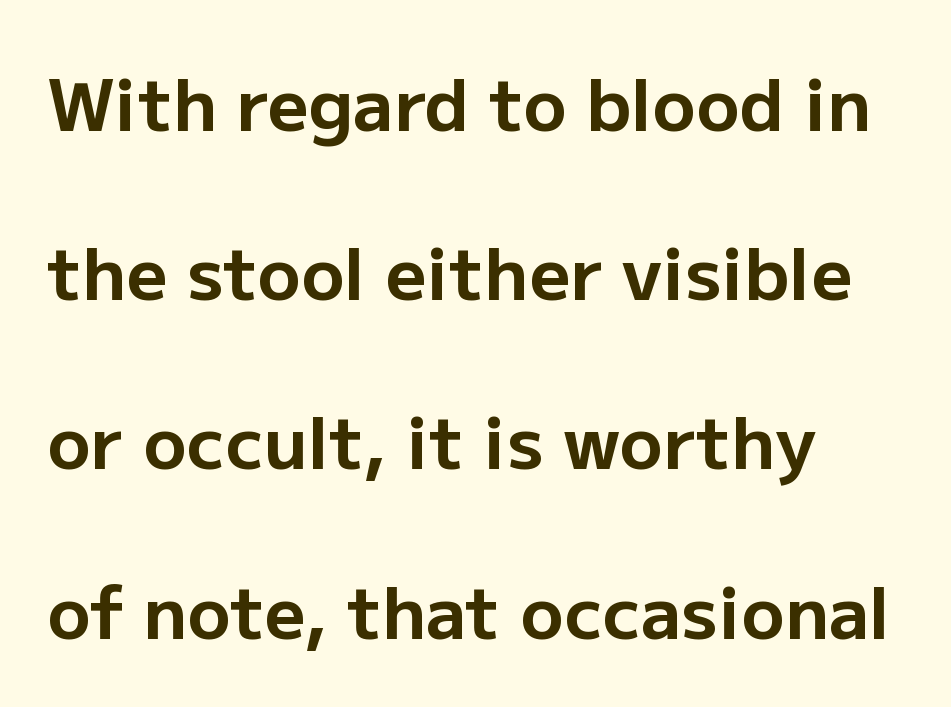
The image shows 72 px bold sans-serif type, upright; set left-aligned, loose line spacing (2.35x), normal letter spacing, not underlined; low stroke contrast and a medium x-height.
